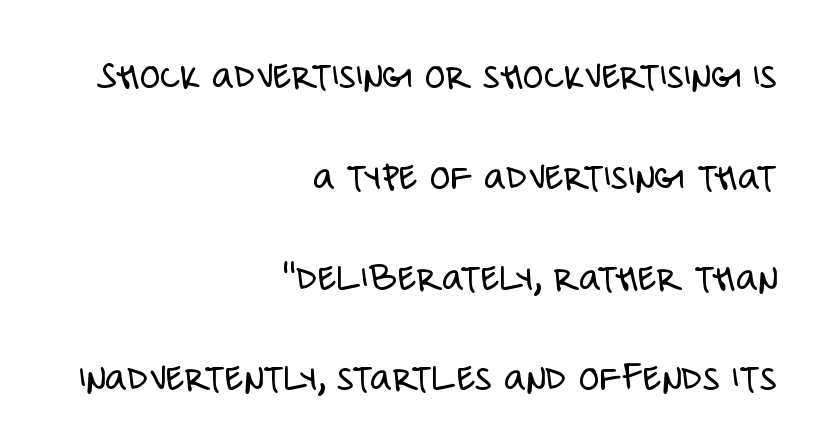
Q: Is the text bold? A: No.
Q: Is the text italic (slanted)? A: No, it is upright.
Q: Is the typeface a serif or a sans-serif typeface? A: Sans-serif.
Q: Is the text underlined? A: No.
Q: How is the paragraph aligned? A: Right-aligned.
Q: Is the spacing between letters normal or unusually wide? A: Normal.
Q: Is the spacing between lines tight, normal or loose? A: Loose.
Q: Width (condensed, normal, or wide)? A: Condensed.
Q: Stroke contrast? A: Low.
Q: x-height? A: Large.
Q: Monospaced? A: No.
